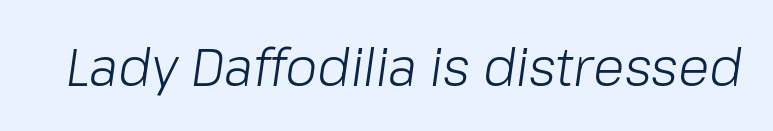
{"italic": "yes", "lean": "right", "slant_degrees": 8, "bold": "no", "weight": "light", "width": "normal", "stroke_contrast": "low", "x_height": "medium", "monospaced": "no", "underline": "no", "letter_spacing": "normal", "letter_spacing_em": 0.0, "glyph_px": 52}
